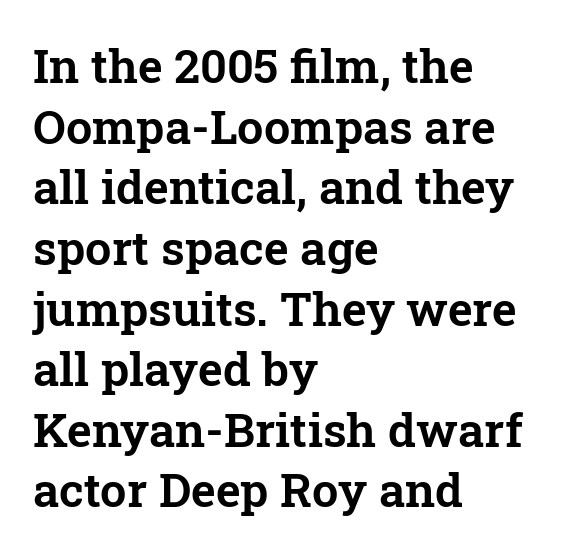
Decoration check: the copy has no underline. Left-aligned paragraph, ragged on the right. Is this a sans? No — the strokes have serifs. You could not count columns in this text — the font is proportionally spaced. A normal amount of white space separates one row of letters from the next. Designer's note — italics off, roman on.
